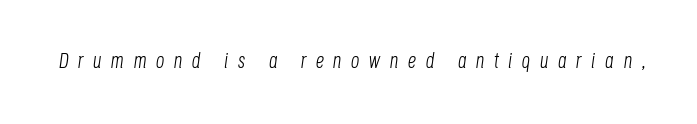
Q: Is the text bold? A: No.
Q: Is the text italic (slanted)? A: Yes, it leans right by about 8 degrees.
Q: Is the text underlined? A: No.
Q: Is the spacing between letters normal or unusually wide? A: Unusually wide.
